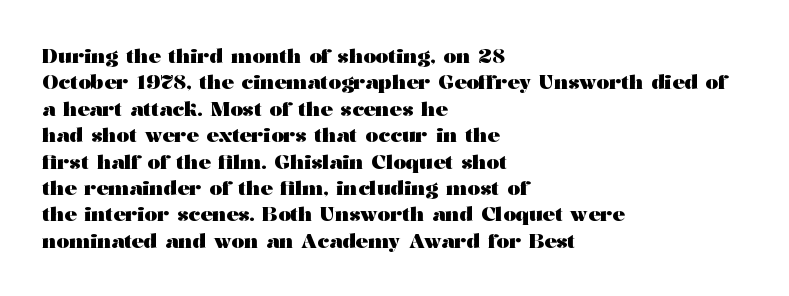
The image shows 20 px bold type, upright; set left-aligned, normal line spacing (1.32x), normal letter spacing, not underlined.
